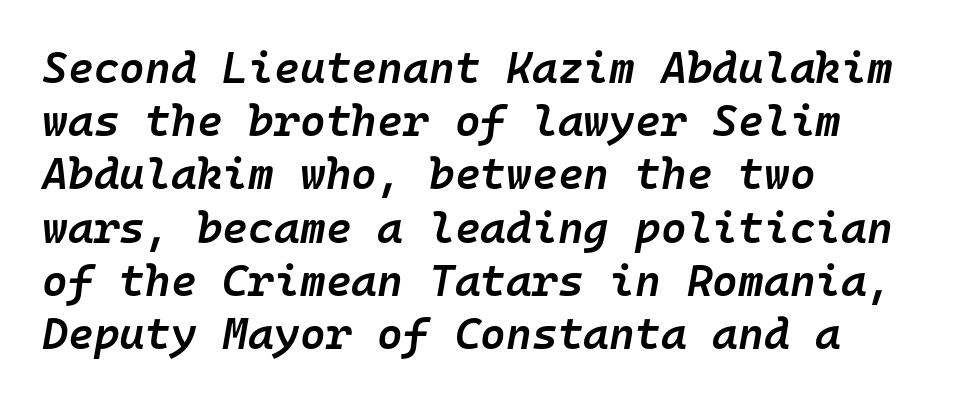
Looks like terminal output: every glyph gets an equal slot. The lettering tilts uniformly, giving the passage an italic look. The letterforms sit shoulder to shoulder at normal distance. Notice how the passage keeps a crisp vertical edge on the left only. This is the in-between weight designers call semibold or demi. This rendering features lettering with no underline.
